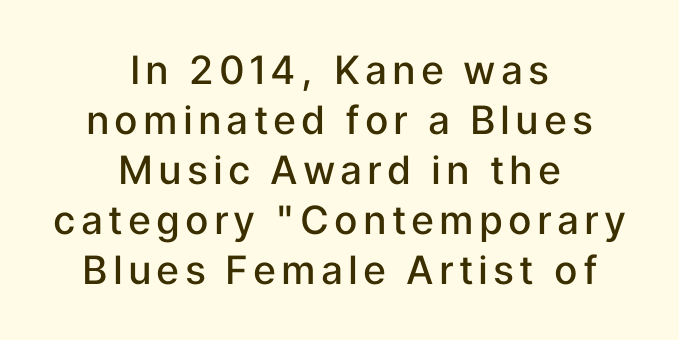
The image shows 39 px semibold sans-serif type, upright; set centered, normal line spacing (1.28x), not underlined; low stroke contrast and a medium x-height.
